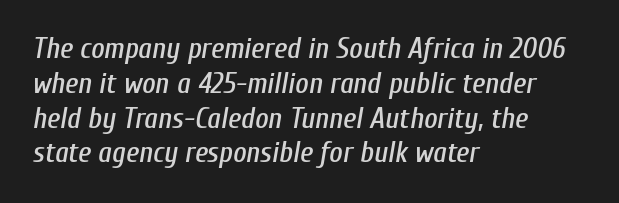
Students, note that the glyphs here touch the page at normal intervals. Do the characters align in a grid? No, the font is proportional. Horizontally, the lines are justified to the leading edge only. Style check: oblique. Clear beneath every line of the passage.
